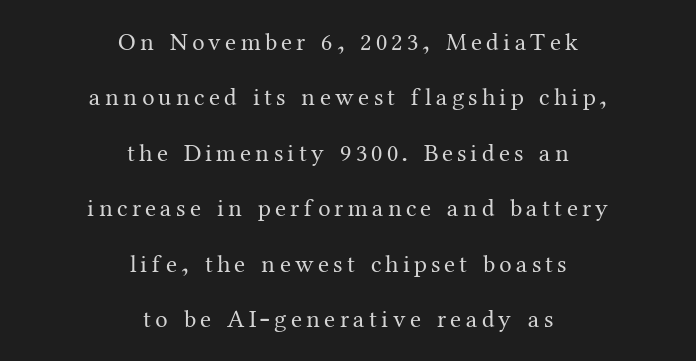
Rendered with straight, roman letterforms. Stem width sits at or under what a default text font uses. The designer dialed line spacing up above the default. Bare-footed words on every line.
